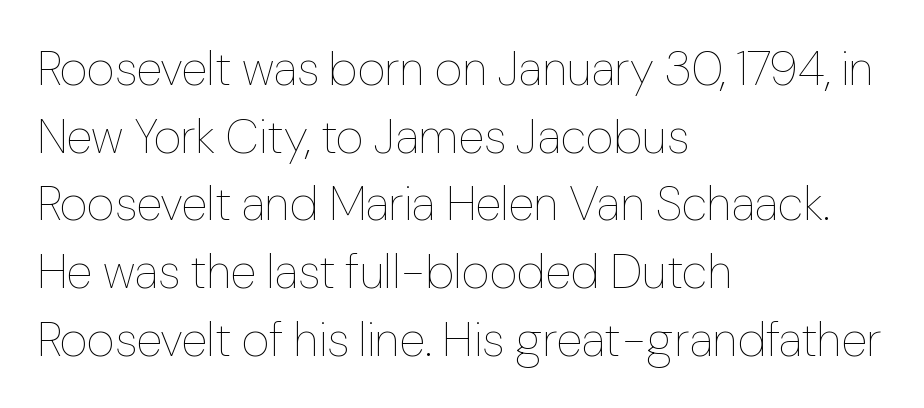
{"italic": "no", "bold": "no", "weight": "thin", "width": "normal", "stroke_contrast": "low", "x_height": "medium", "monospaced": "no", "underline": "no", "align": "left", "line_spacing": "normal", "line_spacing_ratio": 1.41, "letter_spacing": "normal", "letter_spacing_em": 0.0, "glyph_px": 48}
